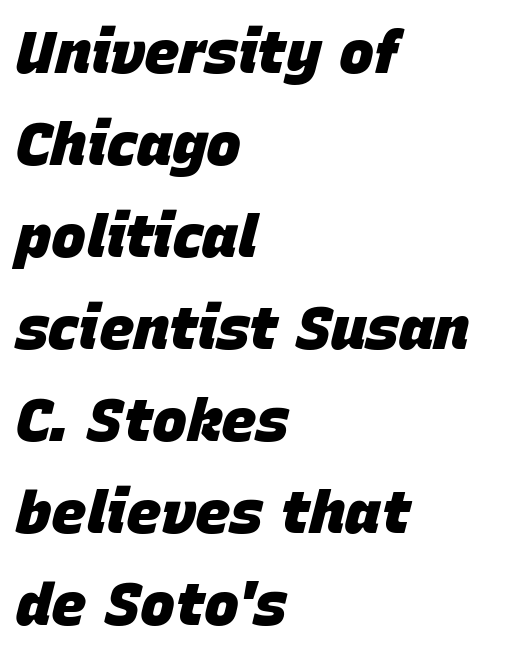
Is the letter spacing exaggerated? No — it looks like the ordinary default. Line spacing here is normal. These lines were composed using italics. The specimen omits any rule beneath the text block's lines. These lines are set flush left with a ragged right edge. Students, this is bold: see how much ink each stroke carries.
